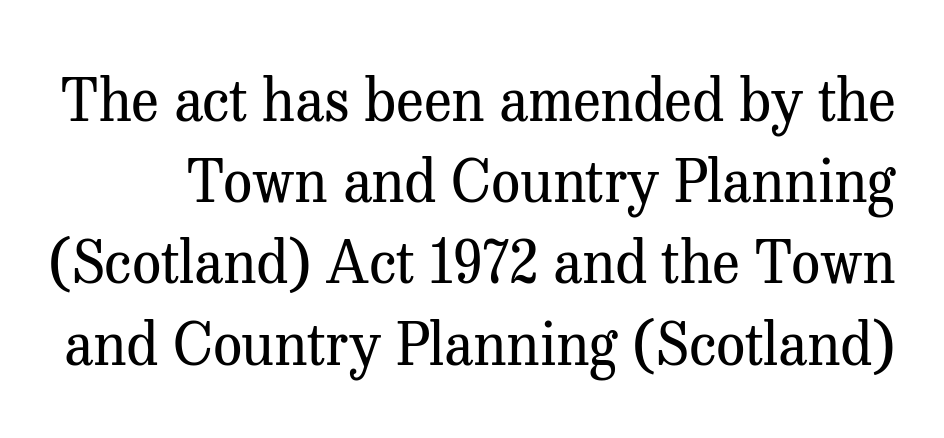
The image shows 58 px regular-weight serif type, upright; set normal line spacing (1.4x), normal letter spacing, not underlined; medium stroke contrast and a medium x-height.
